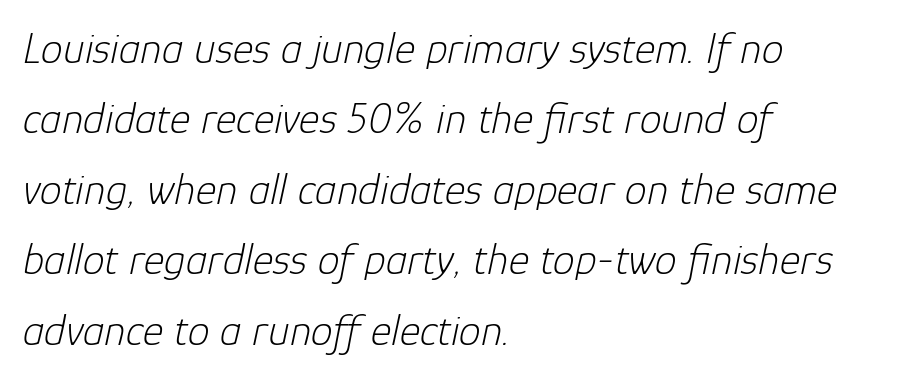
{"italic": "yes", "lean": "right", "slant_degrees": 12, "bold": "no", "weight": "light", "width": "normal", "stroke_contrast": "low", "x_height": "medium", "monospaced": "no", "underline": "no", "align": "left", "line_spacing": "normal", "line_spacing_ratio": 1.6, "letter_spacing": "normal", "letter_spacing_em": 0.0, "glyph_px": 44}
